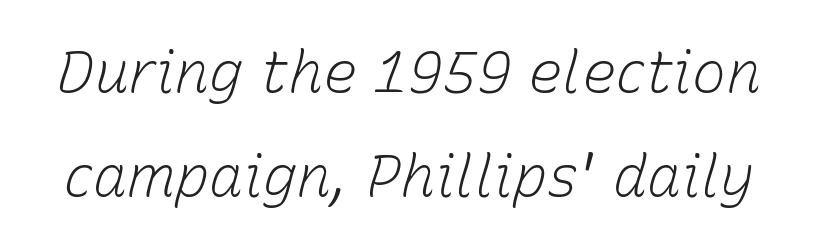
Q: Is the text bold? A: No.
Q: Is the text italic (slanted)? A: Yes, it leans right by about 15 degrees.
Q: Is the text underlined? A: No.
Q: Is the spacing between letters normal or unusually wide? A: Normal.
Q: Width (condensed, normal, or wide)? A: Normal.
Q: Stroke contrast? A: Low.
Q: x-height? A: Medium.
Q: Monospaced? A: No.
